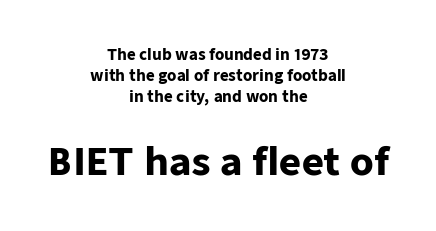
The image shows 38 px heavy sans-serif type, upright; set centered, normal line spacing (1.4x), normal letter spacing, not underlined; the second (bottom) block is 2.53x larger; low stroke contrast and a medium x-height.
